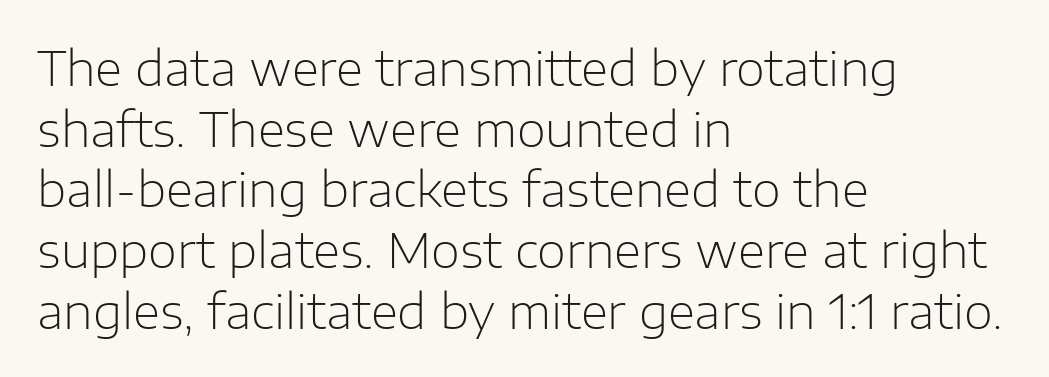
The image shows 47 px light sans-serif type, upright; set left-aligned, normal line spacing (1.29x), normal letter spacing, not underlined; low stroke contrast and a medium x-height.
